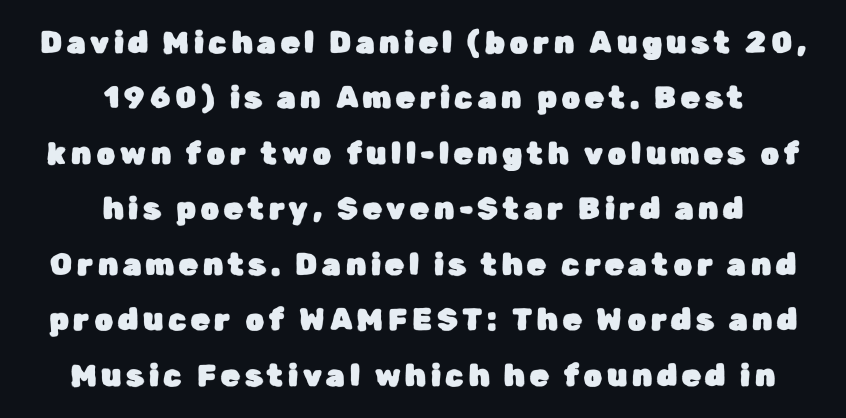
{"serif": "no", "italic": "no", "width": "normal", "stroke_contrast": "low", "x_height": "medium", "monospaced": "no", "underline": "no", "align": "center", "line_spacing_ratio": 1.85, "glyph_px": 30}
